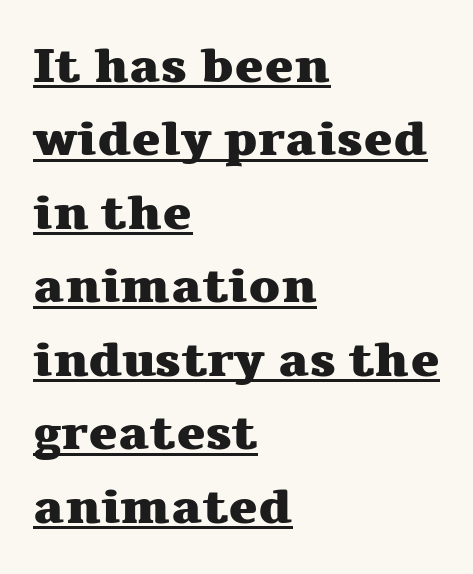
{"serif": "yes", "italic": "no", "bold": "yes", "weight": "heavy", "width": "wide", "stroke_contrast": "medium", "x_height": "medium", "monospaced": "no", "underline": "yes", "align": "left", "line_spacing": "normal", "line_spacing_ratio": 1.5, "letter_spacing": "normal", "letter_spacing_em": 0.0, "glyph_px": 49}
